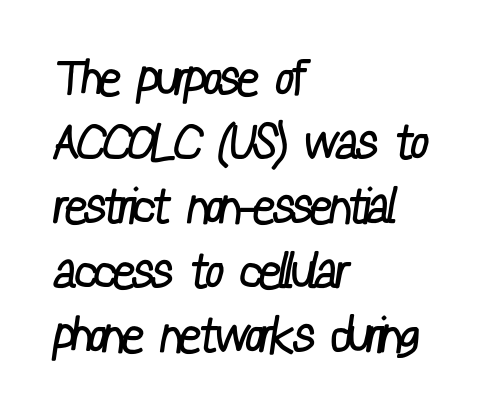
The image shows 49 px regular-weight, condensed sans-serif type; set left-aligned, normal line spacing (1.31x), normal letter spacing, not underlined; low stroke contrast and a medium x-height.
